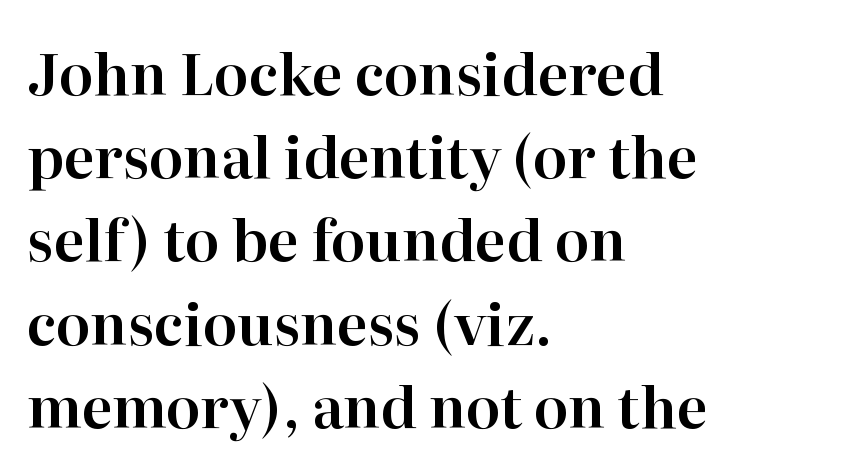
Q: Is the text italic (slanted)? A: No, it is upright.
Q: Is the typeface a serif or a sans-serif typeface? A: Serif.
Q: Is the text underlined? A: No.
Q: How is the paragraph aligned? A: Left-aligned.
Q: Is the spacing between letters normal or unusually wide? A: Normal.
Q: Is the spacing between lines tight, normal or loose? A: Normal.
Q: Width (condensed, normal, or wide)? A: Normal.
Q: Stroke contrast? A: High.
Q: x-height? A: Medium.
Q: Monospaced? A: No.
